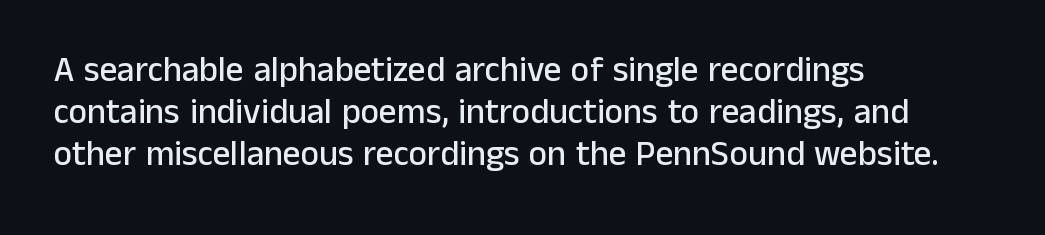
Short and long lines alike share a common starting point at left. The typography opts for an upright posture over an oblique one. Each letter's strokes conclude bluntly, with no projecting serifs. Any mark beneath the type? The region is blank.
